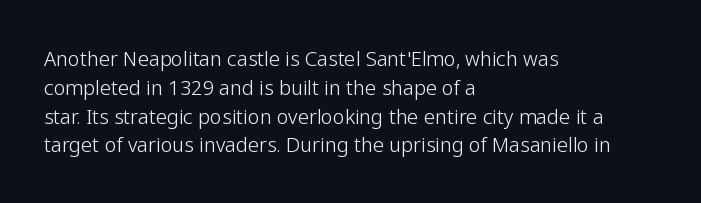
Q: Is the text bold? A: No.
Q: Is the text italic (slanted)? A: No, it is upright.
Q: Is the text underlined? A: No.
Q: How is the paragraph aligned? A: Left-aligned.
Q: Is the spacing between letters normal or unusually wide? A: Normal.
Q: Is the spacing between lines tight, normal or loose? A: Normal.
